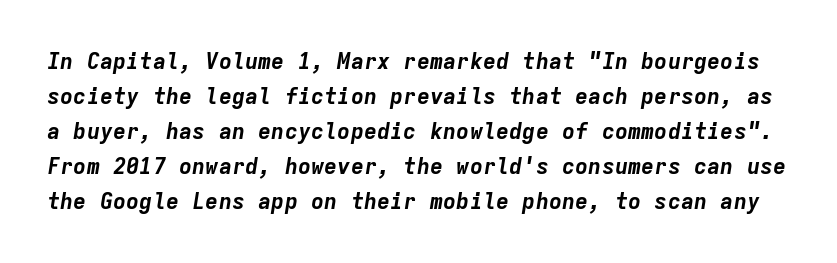
The image shows 22 px bold type, italic (leaning right); set normal line spacing (1.59x), normal letter spacing, not underlined.
